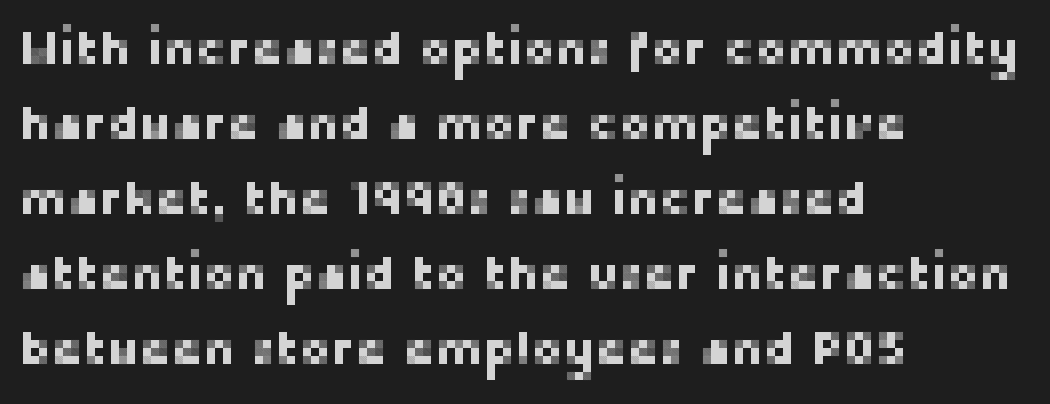
Q: Is the text italic (slanted)? A: No, it is upright.
Q: Is the typeface a serif or a sans-serif typeface? A: Sans-serif.
Q: Is the text underlined? A: No.
Q: How is the paragraph aligned? A: Left-aligned.
Q: Is the spacing between letters normal or unusually wide? A: Normal.
Q: Is the spacing between lines tight, normal or loose? A: Normal.
Q: Width (condensed, normal, or wide)? A: Normal.
Q: Stroke contrast? A: Low.
Q: x-height? A: Medium.
Q: Monospaced? A: No.
